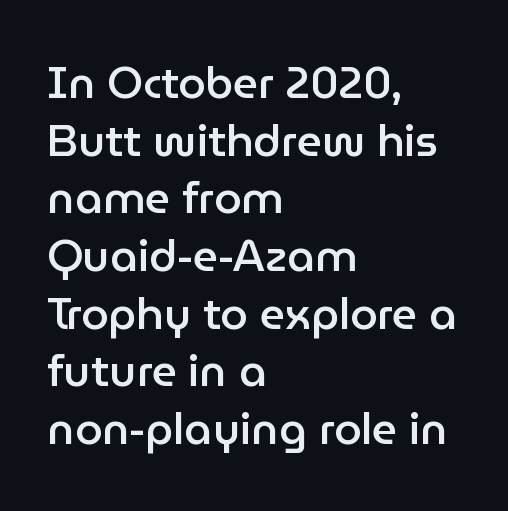
The image shows 44 px semibold sans-serif type, upright; set left-aligned, normal line spacing (1.31x), normal letter spacing, not underlined; low stroke contrast and a medium x-height.
